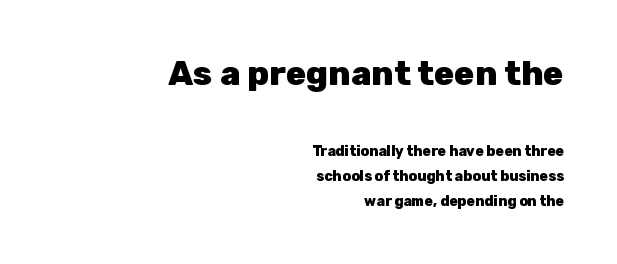
The image shows 34 px heavy sans-serif type, upright; set right-aligned, line spacing 1.81x, normal letter spacing, not underlined; the first (top) block is 2.43x larger; low stroke contrast and a medium x-height.
